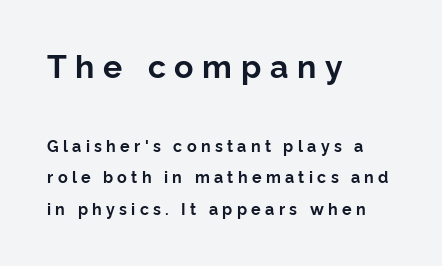
The image shows 32 px bold sans-serif type, upright; set left-aligned, loose line spacing (1.97x), unusually wide letter spacing (+0.27 em), not underlined; the first (top) block is 2.0x larger; low stroke contrast and a medium x-height.
